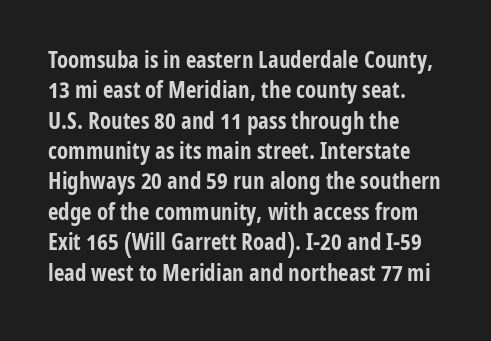
Q: Is the text bold? A: Yes.
Q: Is the text italic (slanted)? A: No, it is upright.
Q: Is the text underlined? A: No.
Q: How is the paragraph aligned? A: Left-aligned.
Q: Is the spacing between letters normal or unusually wide? A: Normal.
Q: Is the spacing between lines tight, normal or loose? A: Normal.
